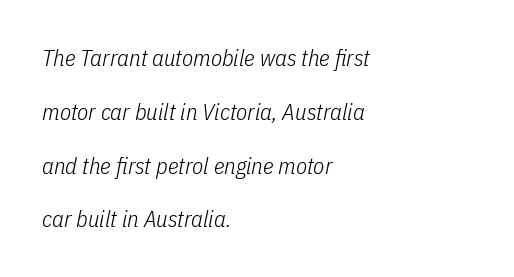
Q: Is the text bold? A: No.
Q: Is the text italic (slanted)? A: Yes, it leans right by about 11 degrees.
Q: Is the text underlined? A: No.
Q: How is the paragraph aligned? A: Left-aligned.
Q: Is the spacing between letters normal or unusually wide? A: Normal.
Q: Is the spacing between lines tight, normal or loose? A: Loose.
